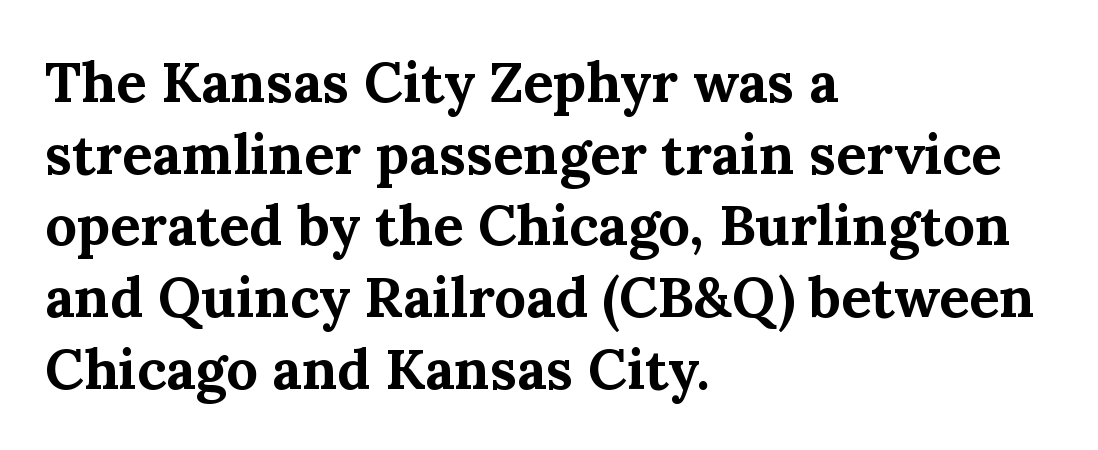
Q: Is the text bold? A: Yes.
Q: Is the text italic (slanted)? A: No, it is upright.
Q: Is the typeface a serif or a sans-serif typeface? A: Serif.
Q: Is the text underlined? A: No.
Q: How is the paragraph aligned? A: Left-aligned.
Q: Is the spacing between letters normal or unusually wide? A: Normal.
Q: Is the spacing between lines tight, normal or loose? A: Normal.
Q: Width (condensed, normal, or wide)? A: Normal.
Q: Stroke contrast? A: Medium.
Q: x-height? A: Medium.
Q: Monospaced? A: No.
